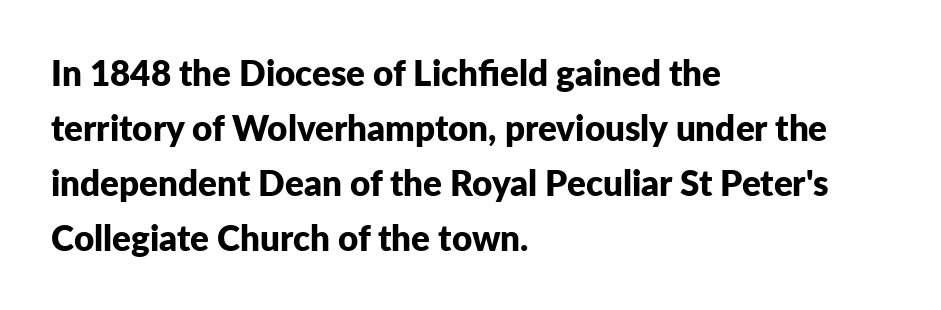
The face used here is a sans, in the tradition of grotesques and geometrics. Ordinary non-slanted type is in use. Character widths vary here, with narrow letters taking less room than wide ones. The strokes are fattened all the way to bold. Regarding leading, the lines here are spaced in the standard way.
